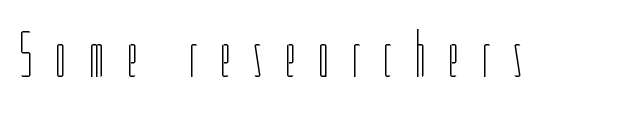
{"italic": "no", "bold": "no", "weight": "thin", "width": "condensed", "stroke_contrast": "low", "x_height": "medium", "monospaced": "no", "underline": "no", "letter_spacing": "wide", "letter_spacing_em": 0.32, "glyph_px": 65}
